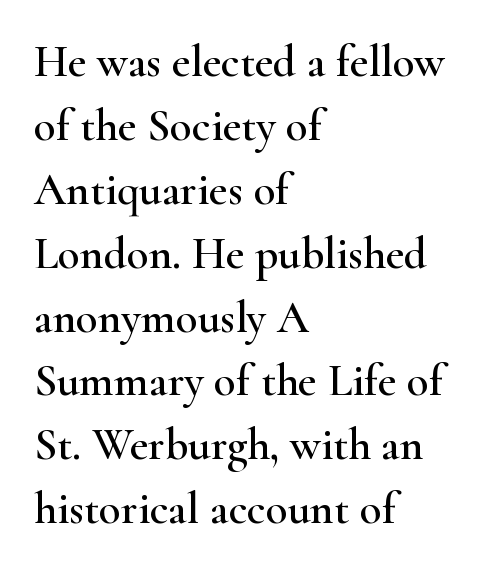
The image shows 45 px wide serif type, upright; set left-aligned, normal line spacing (1.42x), normal letter spacing, not underlined; high stroke contrast and a small x-height.
